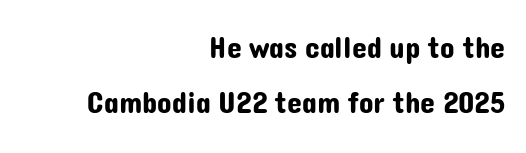
{"serif": "no", "italic": "no", "width": "normal", "stroke_contrast": "low", "x_height": "medium", "monospaced": "no", "underline": "no", "align": "right", "line_spacing_ratio": 1.84, "letter_spacing": "normal", "letter_spacing_em": 0.0, "glyph_px": 30}
